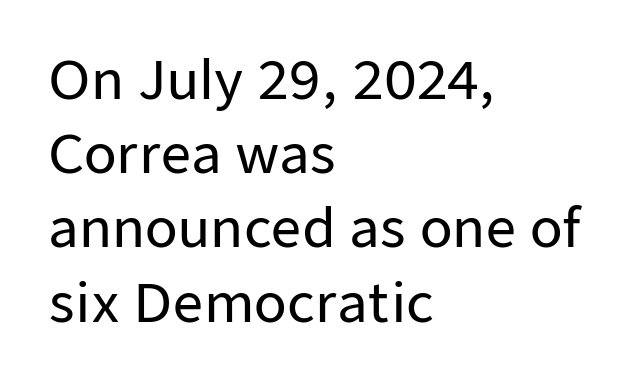
Q: Is the text italic (slanted)? A: No, it is upright.
Q: Is the typeface a serif or a sans-serif typeface? A: Sans-serif.
Q: Is the text underlined? A: No.
Q: How is the paragraph aligned? A: Left-aligned.
Q: Is the spacing between letters normal or unusually wide? A: Normal.
Q: Is the spacing between lines tight, normal or loose? A: Normal.
Q: Width (condensed, normal, or wide)? A: Normal.
Q: Stroke contrast? A: Low.
Q: x-height? A: Medium.
Q: Monospaced? A: No.
